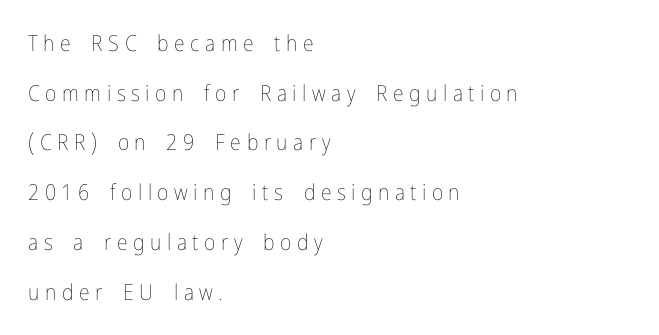
Q: Is the text bold? A: No.
Q: Is the text italic (slanted)? A: No, it is upright.
Q: Is the text underlined? A: No.
Q: How is the paragraph aligned? A: Left-aligned.
Q: Is the spacing between letters normal or unusually wide? A: Unusually wide.
Q: Is the spacing between lines tight, normal or loose? A: Loose.
